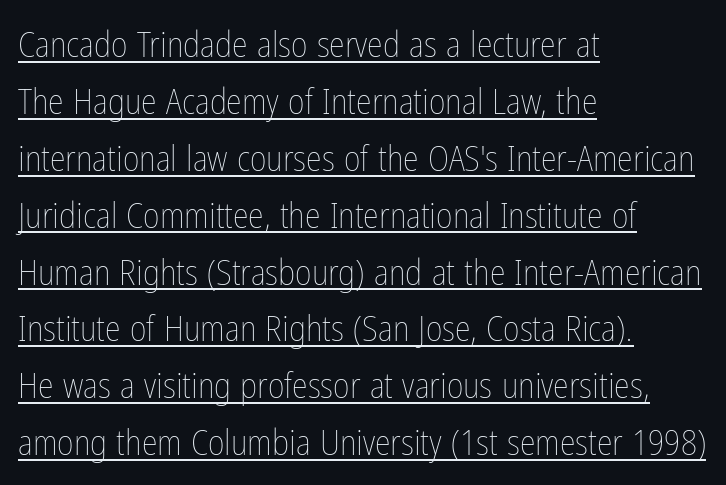
Q: Is the text bold? A: No.
Q: Is the text italic (slanted)? A: No, it is upright.
Q: Is the text underlined? A: Yes.
Q: How is the paragraph aligned? A: Left-aligned.
Q: Is the spacing between letters normal or unusually wide? A: Normal.
Q: Is the spacing between lines tight, normal or loose? A: Normal.
Q: Width (condensed, normal, or wide)? A: Condensed.
Q: Stroke contrast? A: Low.
Q: x-height? A: Medium.
Q: Monospaced? A: No.
